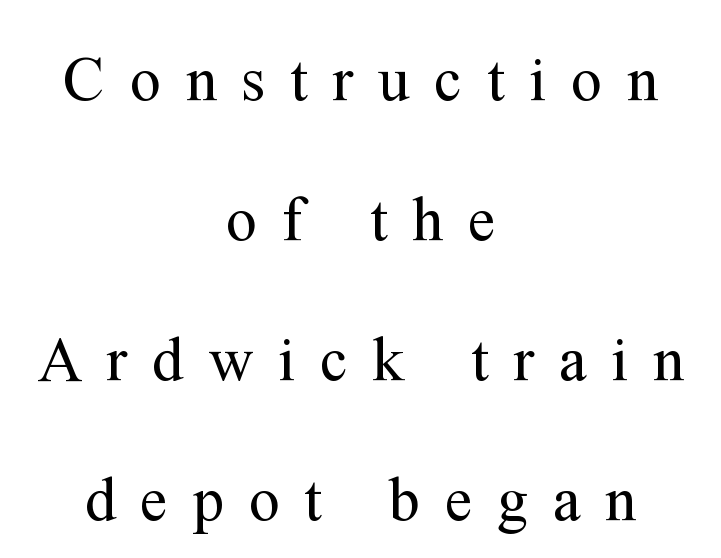
Q: Is the text bold? A: No.
Q: Is the text italic (slanted)? A: No, it is upright.
Q: Is the typeface a serif or a sans-serif typeface? A: Serif.
Q: Is the text underlined? A: No.
Q: How is the paragraph aligned? A: Centered.
Q: Is the spacing between letters normal or unusually wide? A: Unusually wide.
Q: Is the spacing between lines tight, normal or loose? A: Loose.
Q: Width (condensed, normal, or wide)? A: Normal.
Q: Stroke contrast? A: Medium.
Q: x-height? A: Medium.
Q: Monospaced? A: No.
